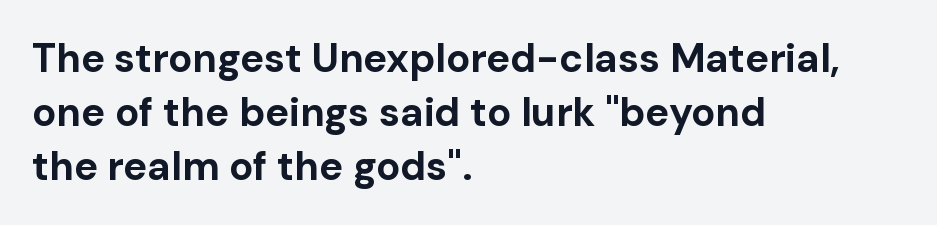
Its strokes are broad and dark, the hallmark of bold type. Alignment: flush left. Every stem runs plumb, perpendicular to the baseline. Is this a fixed-width face? No — the glyphs have proportional, varying widths. Spacing between characters is what you'd get straight out of the box.
